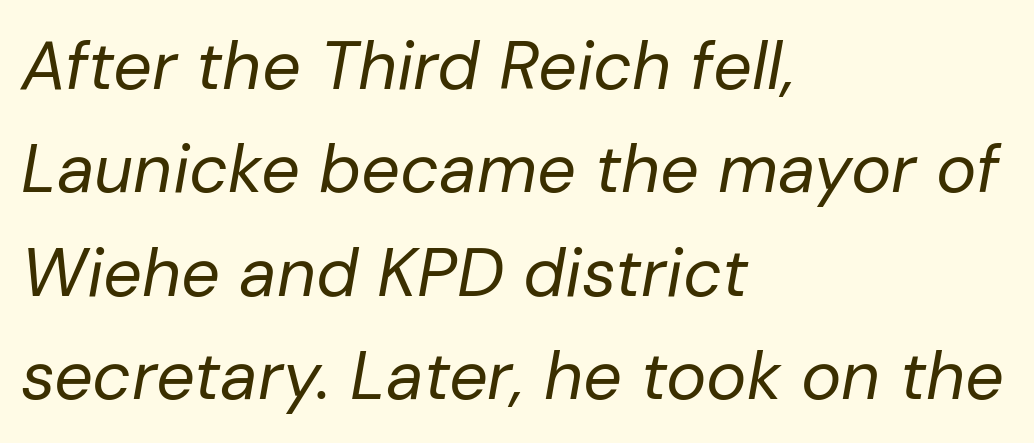
Q: Is the text bold? A: No.
Q: Is the text italic (slanted)? A: Yes, it leans right by about 10 degrees.
Q: Is the text underlined? A: No.
Q: How is the paragraph aligned? A: Left-aligned.
Q: Is the spacing between letters normal or unusually wide? A: Normal.
Q: Is the spacing between lines tight, normal or loose? A: Normal.
Q: Width (condensed, normal, or wide)? A: Normal.
Q: Stroke contrast? A: Low.
Q: x-height? A: Medium.
Q: Monospaced? A: No.
